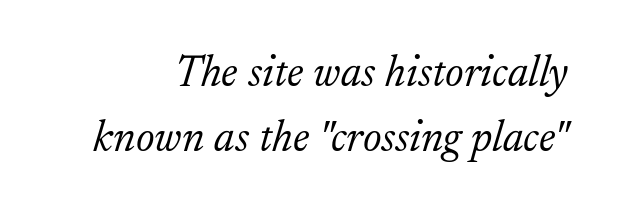
Q: Is the text bold? A: No.
Q: Is the text italic (slanted)? A: Yes, it leans right by about 17 degrees.
Q: Is the typeface a serif or a sans-serif typeface? A: Serif.
Q: Is the text underlined? A: No.
Q: Is the spacing between letters normal or unusually wide? A: Normal.
Q: Is the spacing between lines tight, normal or loose? A: Normal.
Q: Width (condensed, normal, or wide)? A: Normal.
Q: Stroke contrast? A: Low.
Q: x-height? A: Small.
Q: Monospaced? A: No.
